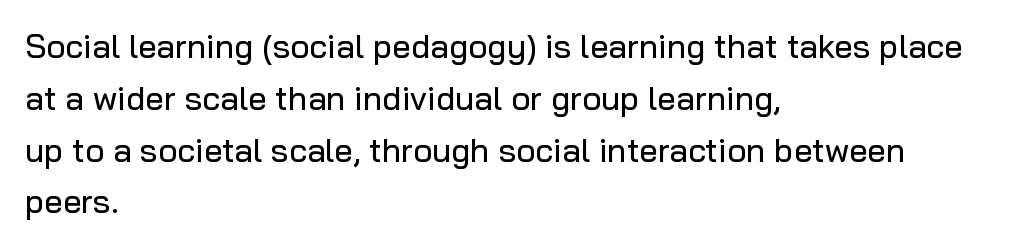
Q: Is the text italic (slanted)? A: No, it is upright.
Q: Is the typeface a serif or a sans-serif typeface? A: Sans-serif.
Q: Is the text underlined? A: No.
Q: How is the paragraph aligned? A: Left-aligned.
Q: Is the spacing between letters normal or unusually wide? A: Normal.
Q: Is the spacing between lines tight, normal or loose? A: Normal.
Q: Width (condensed, normal, or wide)? A: Normal.
Q: Stroke contrast? A: Low.
Q: x-height? A: Medium.
Q: Monospaced? A: No.
